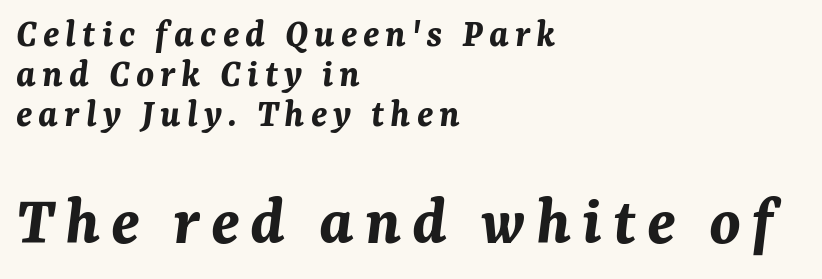
The lines are packed closely together with very little leading. The lines are quadded left. The emphasis by scale lands on block number two, below. Does the weight exceed regular? Yes, all the way to bold. Rule under the text: the space is simply empty. Compared with ordinary roman type, these characters are visibly tilted.
